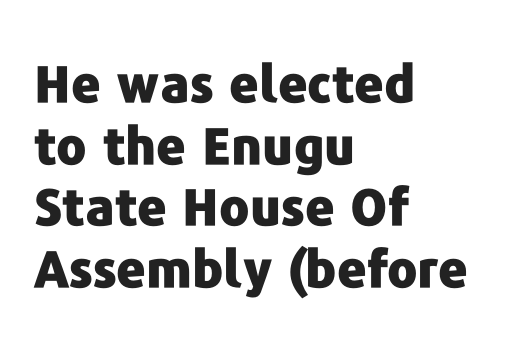
{"serif": "no", "italic": "no", "bold": "yes", "weight": "heavy", "width": "normal", "stroke_contrast": "low", "x_height": "medium", "monospaced": "no", "underline": "no", "align": "left", "line_spacing_ratio": 1.21, "letter_spacing": "normal", "letter_spacing_em": 0.0, "glyph_px": 51}
